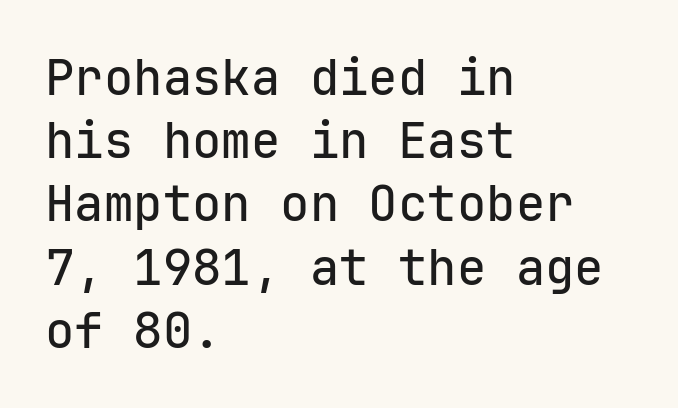
The baseline area is clear. Here the designer chose a console-style face with uniform glyph widths. The specimen reads as upright at a glance. Honestly, the letter spacing is just normal — you wouldn't notice it. The letters carry no serifs — their stems end cleanly without finishing strokes. Honestly, the row spacing looks completely unremarkable.
